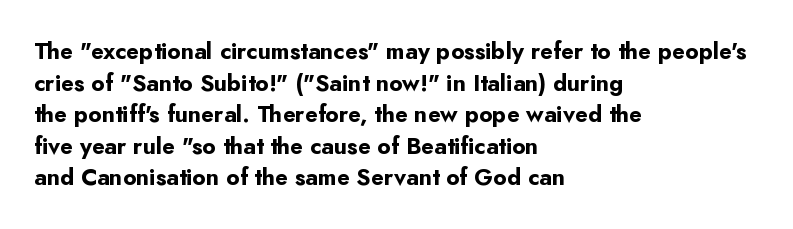
Q: Is the text bold? A: Yes.
Q: Is the text italic (slanted)? A: No, it is upright.
Q: Is the text underlined? A: No.
Q: How is the paragraph aligned? A: Left-aligned.
Q: Is the spacing between letters normal or unusually wide? A: Normal.
Q: Is the spacing between lines tight, normal or loose? A: Normal.
